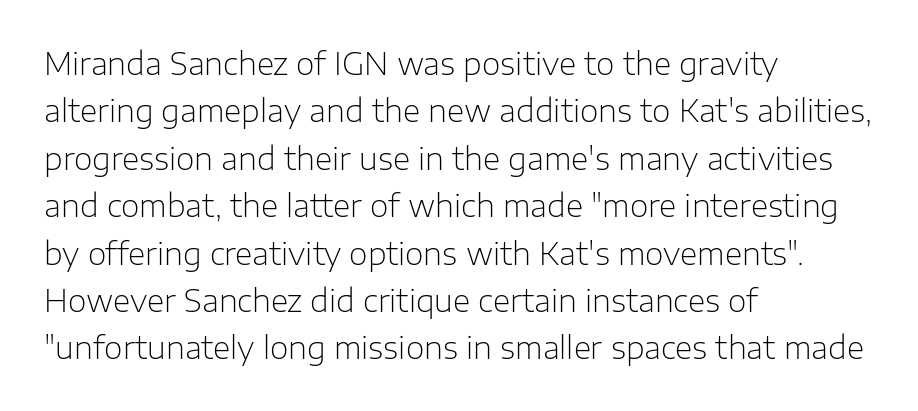
Ordinary non-slanted type is in use. Horizontal alignment here is leftward, the default for most running prose. Vertical spacing — default. Stems here are at most as thick as an everyday book face. The letters sit at their default tracking, neither squeezed nor spread. The designer went with a sans here, leaving each stem footless.
